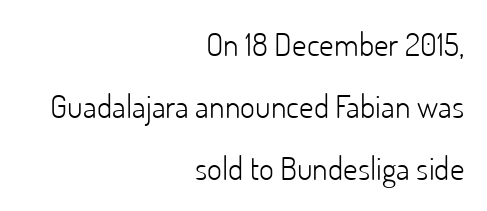
Q: Is the text bold? A: No.
Q: Is the text italic (slanted)? A: No, it is upright.
Q: Is the typeface a serif or a sans-serif typeface? A: Sans-serif.
Q: Is the text underlined? A: No.
Q: How is the paragraph aligned? A: Right-aligned.
Q: Is the spacing between letters normal or unusually wide? A: Normal.
Q: Is the spacing between lines tight, normal or loose? A: Loose.
Q: Width (condensed, normal, or wide)? A: Normal.
Q: Stroke contrast? A: Low.
Q: x-height? A: Small.
Q: Monospaced? A: No.
